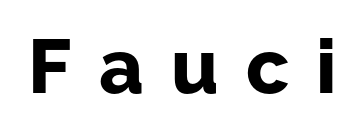
The letters stand straight up with perfectly vertical stems. The rendering uses a bold face; every stroke is thick and dark. Type style note: lacks serifs. Plain, unruled lines of type. A typesetter would call this proportional, since set widths differ per character.
